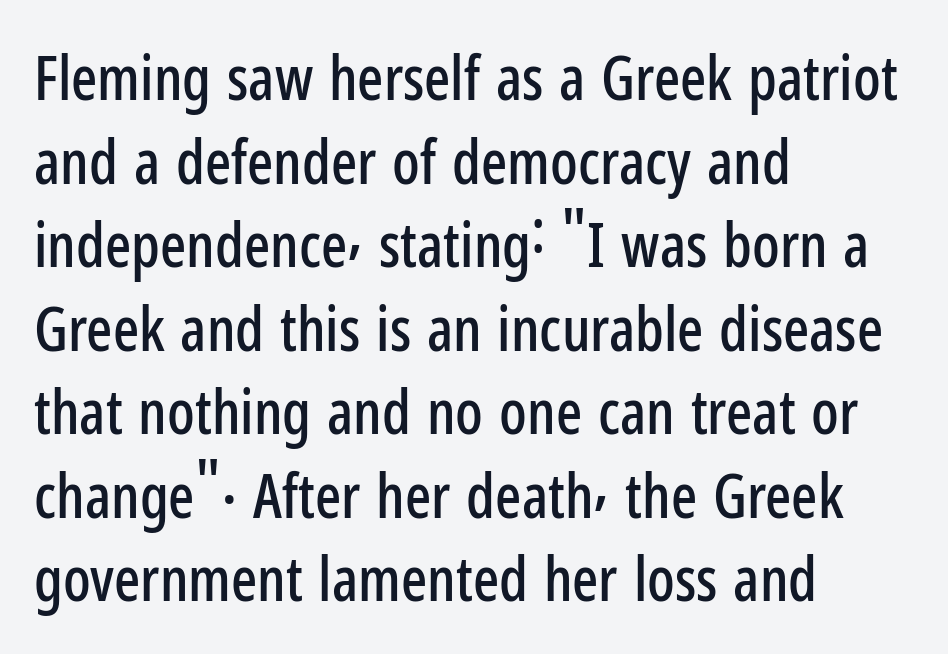
The image shows 61 px condensed sans-serif type, upright; set left-aligned, normal line spacing (1.37x), normal letter spacing, not underlined; low stroke contrast and a medium x-height.
